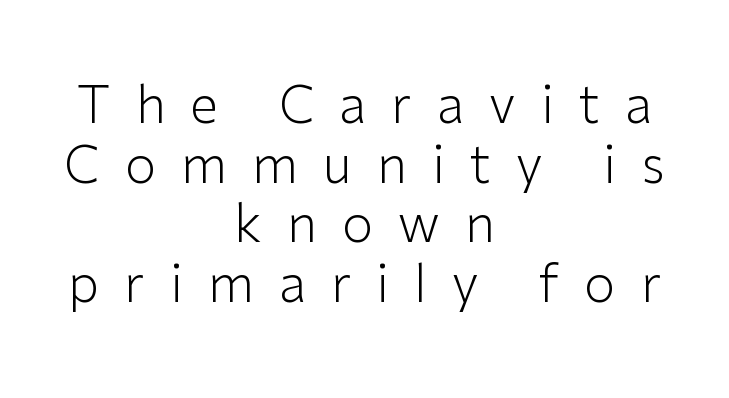
Heft: none added — not bold. The typography opts for an upright posture over an oblique one. Tracking value appears strongly positive — letters spread wide. This rendering features lettering with no underline. I'd call this a sans setting — the letters go barefoot. Every row of glyphs is offset so its center matches the block's center.
